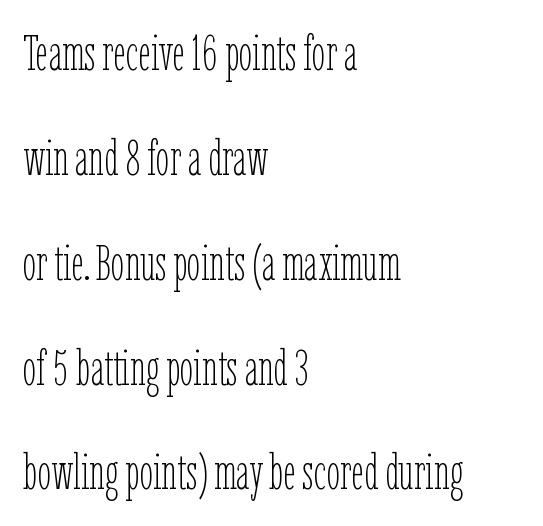
Q: Is the text bold? A: No.
Q: Is the text italic (slanted)? A: No, it is upright.
Q: Is the text underlined? A: No.
Q: How is the paragraph aligned? A: Left-aligned.
Q: Is the spacing between letters normal or unusually wide? A: Normal.
Q: Is the spacing between lines tight, normal or loose? A: Loose.
Q: Width (condensed, normal, or wide)? A: Condensed.
Q: Stroke contrast? A: Low.
Q: x-height? A: Medium.
Q: Monospaced? A: No.
